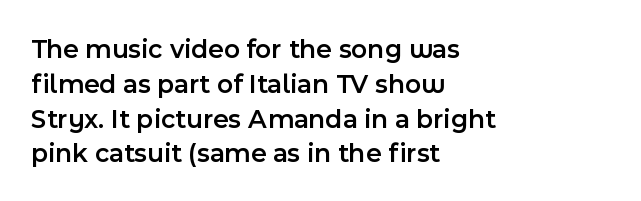
Q: Is the text bold? A: Semi-bold.
Q: Is the text italic (slanted)? A: No, it is upright.
Q: Is the text underlined? A: No.
Q: How is the paragraph aligned? A: Left-aligned.
Q: Is the spacing between letters normal or unusually wide? A: Normal.
Q: Is the spacing between lines tight, normal or loose? A: Normal.
